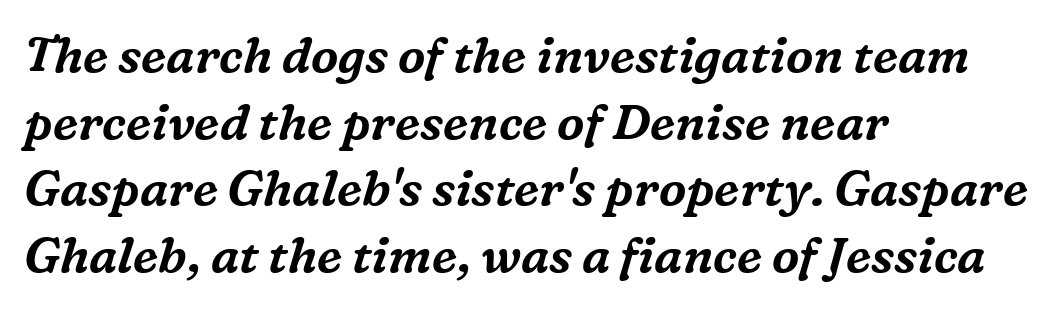
A typesetter would mark this as italic. Is this a fixed-width face? No — the glyphs have proportional, varying widths. The baseline area is clear. In terms of letterform style, serifs are clearly present. Glyph-to-glyph distance matches everyday printed text. Reading down the column, the eye jumps a familiar distance to each next line.
